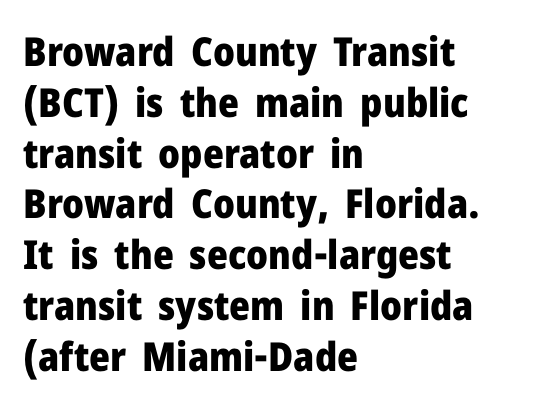
Q: Is the text bold? A: Yes.
Q: Is the text italic (slanted)? A: No, it is upright.
Q: Is the typeface a serif or a sans-serif typeface? A: Sans-serif.
Q: Is the text underlined? A: No.
Q: How is the paragraph aligned? A: Left-aligned.
Q: Is the spacing between letters normal or unusually wide? A: Normal.
Q: Is the spacing between lines tight, normal or loose? A: Normal.
Q: Width (condensed, normal, or wide)? A: Normal.
Q: Stroke contrast? A: Low.
Q: x-height? A: Medium.
Q: Monospaced? A: No.
